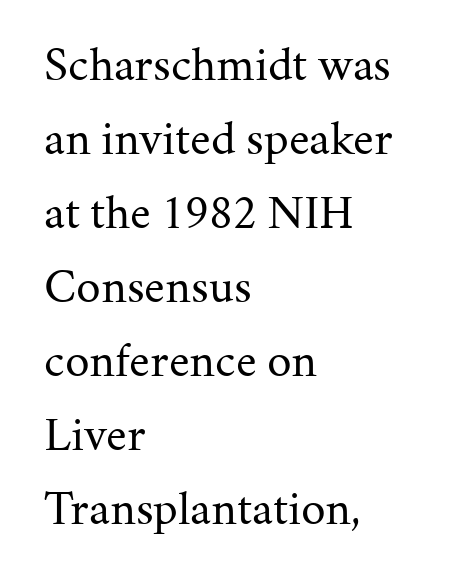
Rendered with straight, roman letterforms. Vertically, the passage feels balanced, rows spaced as you'd expect. The cut favours lightness, reaching ordinary text weight at its darkest. The face used here is seriffed, in the tradition of book romans. Each letter keeps its own natural width here, so spacing adapts to shape.
